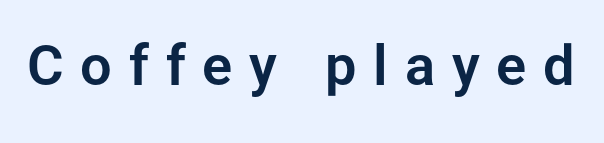
A typesetter would call this proportional, since set widths differ per character. The horizontal fit of the characters is loose and conspicuously gappy. A bare baseline throughout the passage. No feet cap the strokes, marking this as sans-serif type. A typesetter would mark this as roman, not italic.
